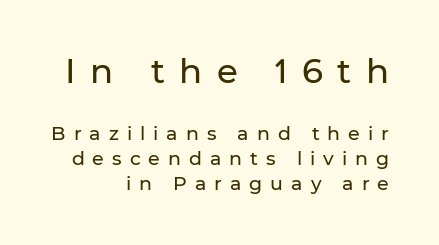
The image shows 34 px sans-serif type, upright; set right-aligned, normal line spacing (1.3x), unusually wide letter spacing (+0.42 em), not underlined; the first (top) block is 1.79x larger; low stroke contrast and a medium x-height.
